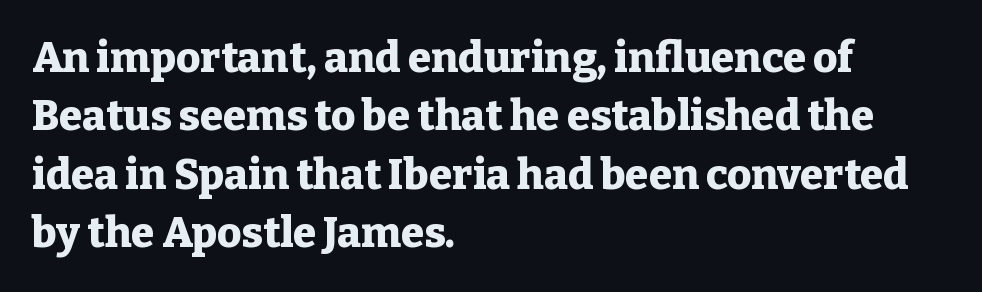
Q: Is the text bold? A: Yes.
Q: Is the text italic (slanted)? A: No, it is upright.
Q: Is the typeface a serif or a sans-serif typeface? A: Serif.
Q: Is the text underlined? A: No.
Q: How is the paragraph aligned? A: Left-aligned.
Q: Is the spacing between letters normal or unusually wide? A: Normal.
Q: Is the spacing between lines tight, normal or loose? A: Normal.
Q: Width (condensed, normal, or wide)? A: Normal.
Q: Stroke contrast? A: Low.
Q: x-height? A: Medium.
Q: Monospaced? A: No.
